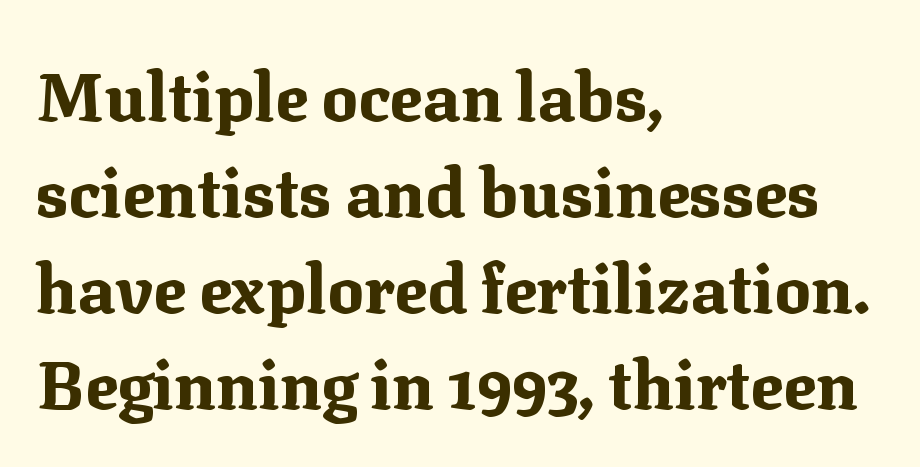
Q: Is the text bold? A: Yes.
Q: Is the text italic (slanted)? A: No, it is upright.
Q: Is the typeface a serif or a sans-serif typeface? A: Serif.
Q: Is the text underlined? A: No.
Q: How is the paragraph aligned? A: Left-aligned.
Q: Is the spacing between letters normal or unusually wide? A: Normal.
Q: Is the spacing between lines tight, normal or loose? A: Normal.
Q: Width (condensed, normal, or wide)? A: Normal.
Q: Stroke contrast? A: Medium.
Q: x-height? A: Medium.
Q: Monospaced? A: No.
